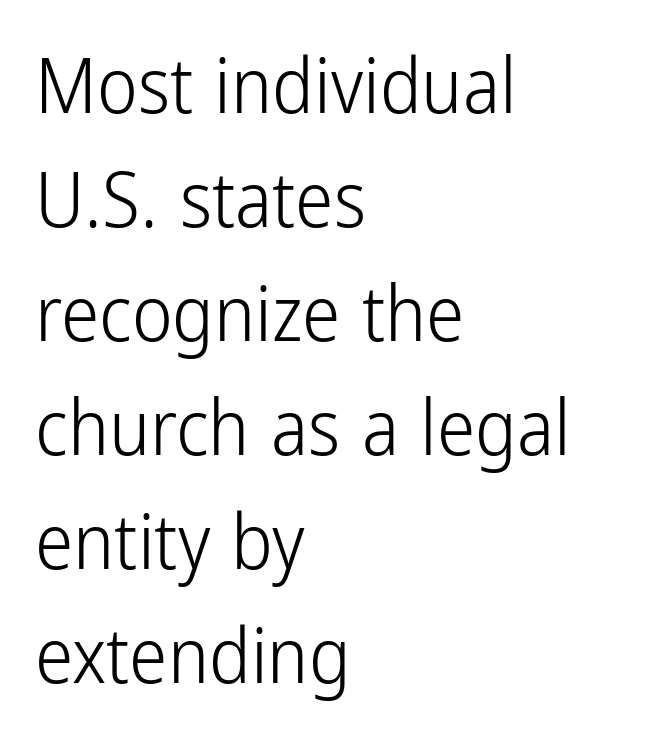
The face used here is proportionally spaced, like ordinary book or web type. When letters stand straight like this, we call the style roman or upright. Compared with a centered layout, this one pins lines to the left instead. Reading down the column, the eye jumps a familiar distance to each next line.
